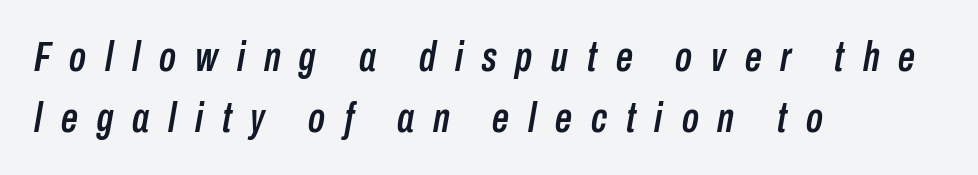
Q: Is the text italic (slanted)? A: Yes, it leans right by about 10 degrees.
Q: Is the text underlined? A: No.
Q: How is the paragraph aligned? A: Left-aligned.
Q: Is the spacing between letters normal or unusually wide? A: Unusually wide.
Q: Is the spacing between lines tight, normal or loose? A: Normal.
Q: Width (condensed, normal, or wide)? A: Condensed.
Q: Stroke contrast? A: Low.
Q: x-height? A: Medium.
Q: Monospaced? A: No.
